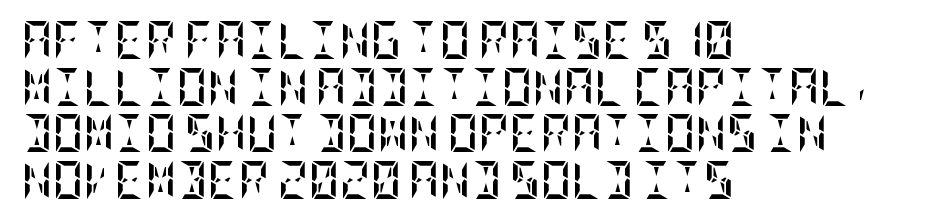
Q: Is the text bold? A: Yes.
Q: Is the text italic (slanted)? A: No, it is upright.
Q: Is the text underlined? A: No.
Q: How is the paragraph aligned? A: Left-aligned.
Q: Is the spacing between letters normal or unusually wide? A: Normal.
Q: Width (condensed, normal, or wide)? A: Condensed.
Q: Stroke contrast? A: Low.
Q: x-height? A: Large.
